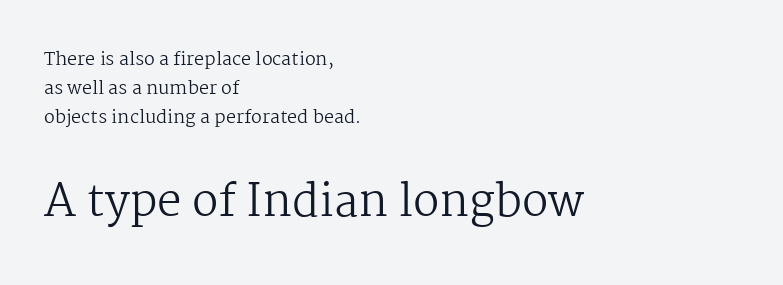
Q: Is the text bold? A: No.
Q: Is the text italic (slanted)? A: No, it is upright.
Q: Is the typeface a serif or a sans-serif typeface? A: Serif.
Q: Is the text underlined? A: No.
Q: How is the paragraph aligned? A: Left-aligned.
Q: Is the spacing between letters normal or unusually wide? A: Normal.
Q: Is the spacing between lines tight, normal or loose? A: Normal.
Q: Which block of text is set in a larger size, the first (top) or the second (bottom)? A: The second (bottom) one.
Q: Width (condensed, normal, or wide)? A: Normal.
Q: Stroke contrast? A: Medium.
Q: x-height? A: Medium.
Q: Monospaced? A: No.
